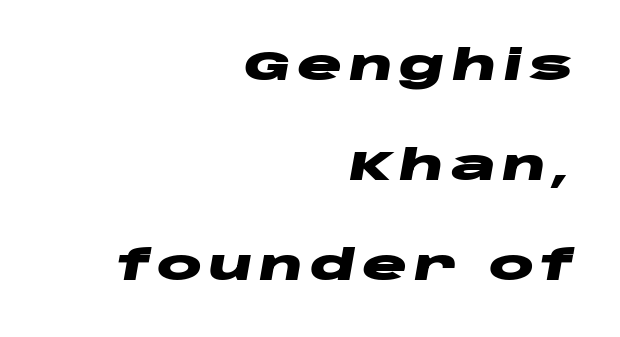
Q: Is the text bold? A: Yes.
Q: Is the text italic (slanted)? A: Yes, it leans right by about 10 degrees.
Q: Is the text underlined? A: No.
Q: How is the paragraph aligned? A: Right-aligned.
Q: Is the spacing between lines tight, normal or loose? A: Loose.
Q: Width (condensed, normal, or wide)? A: Wide.
Q: Stroke contrast? A: Low.
Q: x-height? A: Large.
Q: Monospaced? A: No.
